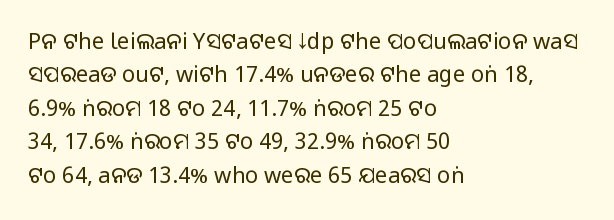
Summary of vertical rhythm: regular, with standard interline spacing. No extra ink here — the face is not bold. Quick note: not italic, upright. Horizontal alignment here is leftward, the default for most running prose.
